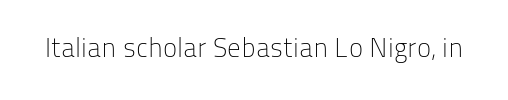
Has an underline been added? It has not. The type is set solid horizontally, with unmodified tracking. The characters are drawn with everyday or finer stroke widths. Every character sits straight up, as roman type does.
